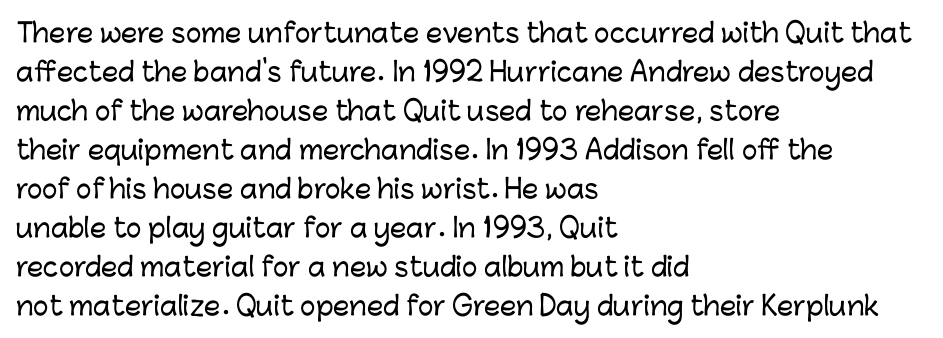
Q: Is the text italic (slanted)? A: No, it is upright.
Q: Is the text underlined? A: No.
Q: How is the paragraph aligned? A: Left-aligned.
Q: Is the spacing between letters normal or unusually wide? A: Normal.
Q: Is the spacing between lines tight, normal or loose? A: Normal.
